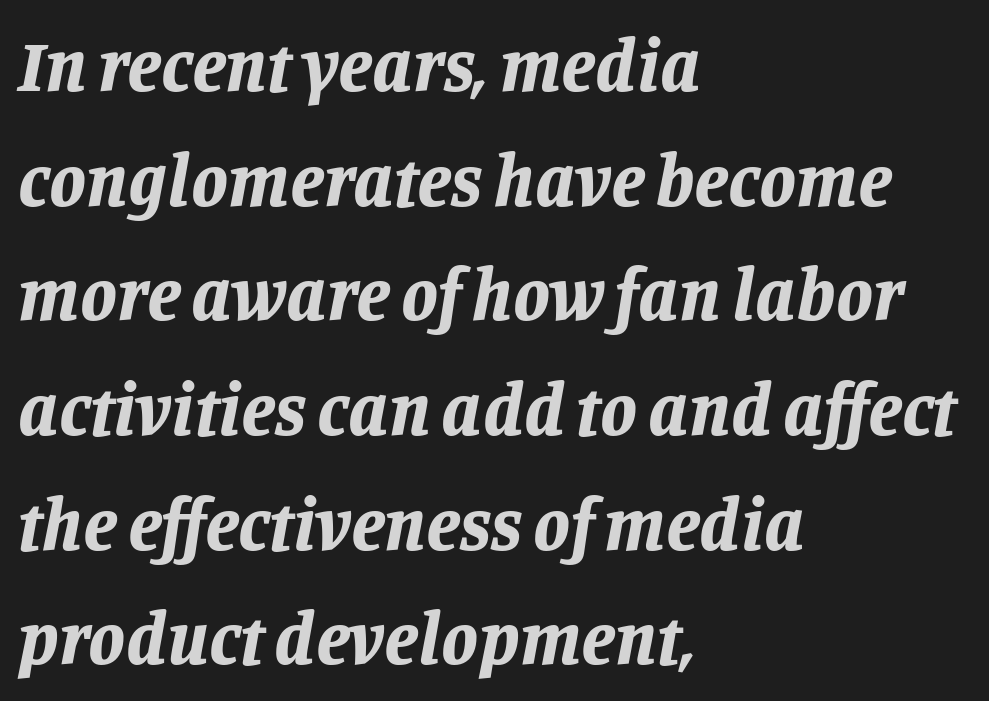
Q: Is the text bold? A: Yes.
Q: Is the text italic (slanted)? A: Yes, it leans right by about 11 degrees.
Q: Is the text underlined? A: No.
Q: How is the paragraph aligned? A: Left-aligned.
Q: Is the spacing between letters normal or unusually wide? A: Normal.
Q: Is the spacing between lines tight, normal or loose? A: Normal.
Q: Width (condensed, normal, or wide)? A: Normal.
Q: Stroke contrast? A: Low.
Q: x-height? A: Large.
Q: Monospaced? A: No.
